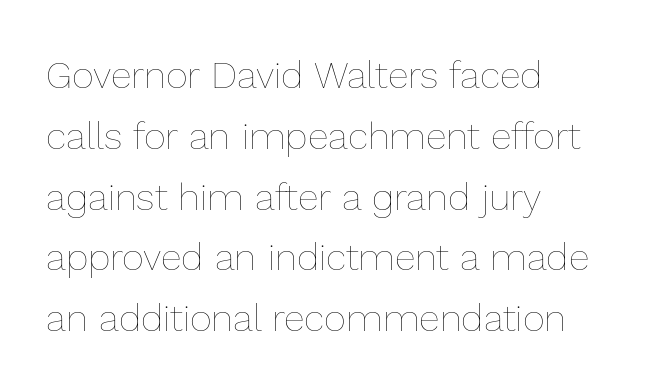
{"italic": "no", "bold": "no", "weight": "thin", "width": "normal", "x_height": "medium", "monospaced": "no", "underline": "no", "align": "left", "line_spacing": "normal", "line_spacing_ratio": 1.6, "letter_spacing": "normal", "letter_spacing_em": 0.0, "glyph_px": 38}
